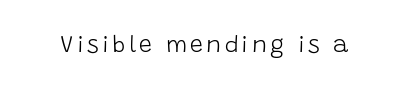
Honestly, there is no underline to notice here at all. This is roman type, the default non-slanted kind. Weight: not bold — regular or lighter.
